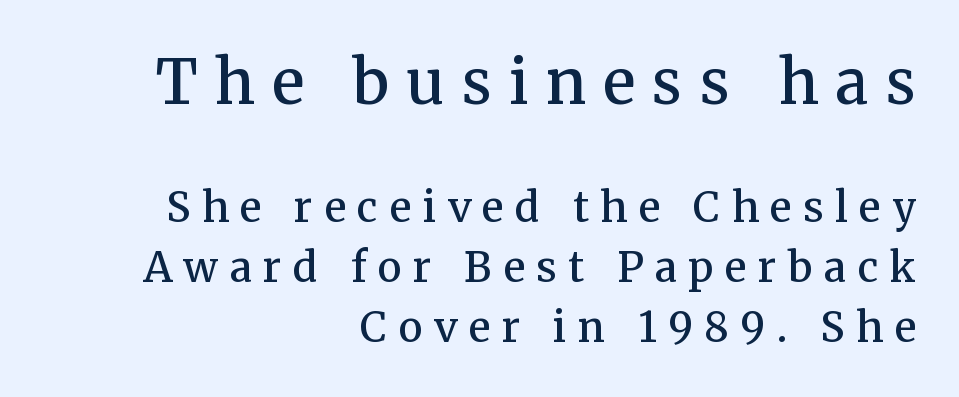
Q: Is the text bold? A: Semi-bold.
Q: Is the text italic (slanted)? A: No, it is upright.
Q: Is the typeface a serif or a sans-serif typeface? A: Serif.
Q: Is the text underlined? A: No.
Q: How is the paragraph aligned? A: Right-aligned.
Q: Is the spacing between letters normal or unusually wide? A: Unusually wide.
Q: Is the spacing between lines tight, normal or loose? A: Normal.
Q: Which block of text is set in a larger size, the first (top) or the second (bottom)? A: The first (top) one.
Q: Width (condensed, normal, or wide)? A: Normal.
Q: Stroke contrast? A: Medium.
Q: x-height? A: Medium.
Q: Monospaced? A: No.
